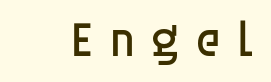
The image shows 50 px regular-weight sans-serif type, upright; set unusually wide letter spacing (+0.28 em), not underlined; low stroke contrast and a large x-height.
